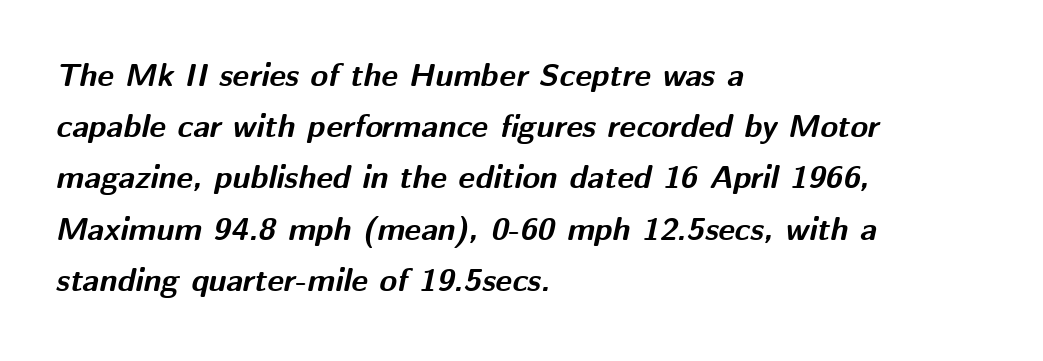
The image shows 32 px bold type, italic (leaning right); set left-aligned, normal line spacing (1.6x), normal letter spacing, not underlined; medium stroke contrast and a medium x-height.
